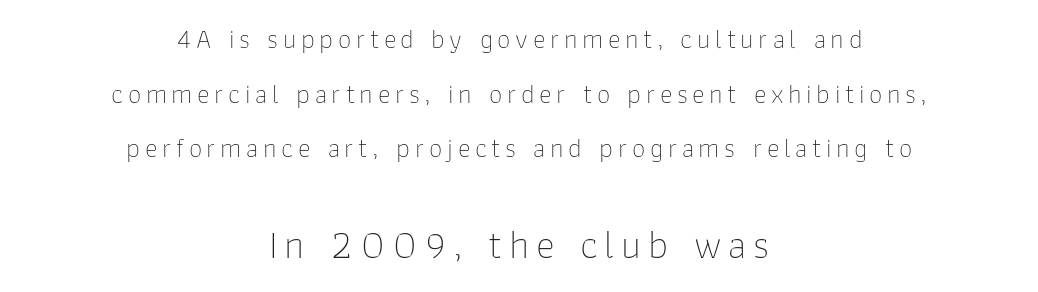
Q: Is the text bold? A: No.
Q: Is the text italic (slanted)? A: No, it is upright.
Q: Is the typeface a serif or a sans-serif typeface? A: Sans-serif.
Q: Is the text underlined? A: No.
Q: How is the paragraph aligned? A: Centered.
Q: Is the spacing between lines tight, normal or loose? A: Loose.
Q: Which block of text is set in a larger size, the first (top) or the second (bottom)? A: The second (bottom) one.
Q: Width (condensed, normal, or wide)? A: Normal.
Q: Stroke contrast? A: Low.
Q: x-height? A: Medium.
Q: Monospaced? A: No.
